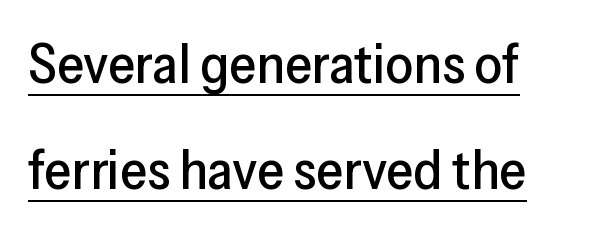
Designer's note — italics off, roman on. The vertical gap from one line to the next is large. Each letter keeps its own natural width here, so spacing adapts to shape. Which margin do the lines hug? The left one — the right edge is uneven.
